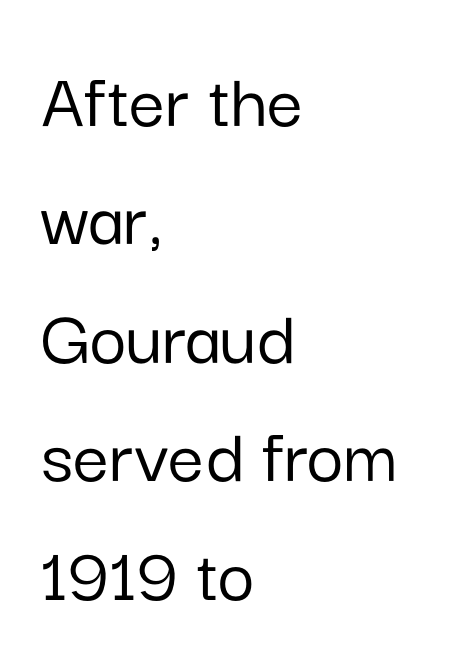
{"serif": "no", "italic": "no", "width": "normal", "stroke_contrast": "low", "x_height": "medium", "monospaced": "no", "underline": "no", "align": "left", "line_spacing": "normal", "line_spacing_ratio": 1.48, "letter_spacing": "normal", "letter_spacing_em": 0.0, "glyph_px": 80}
